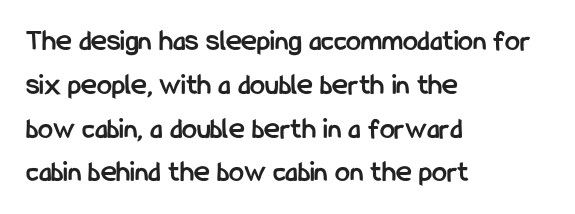
{"serif": "no", "italic": "no", "bold": "yes", "weight": "semibold", "width": "condensed", "stroke_contrast": "low", "x_height": "medium", "monospaced": "no", "underline": "no", "align": "left", "line_spacing": "normal", "line_spacing_ratio": 1.46, "letter_spacing": "normal", "letter_spacing_em": 0.0, "glyph_px": 30}
